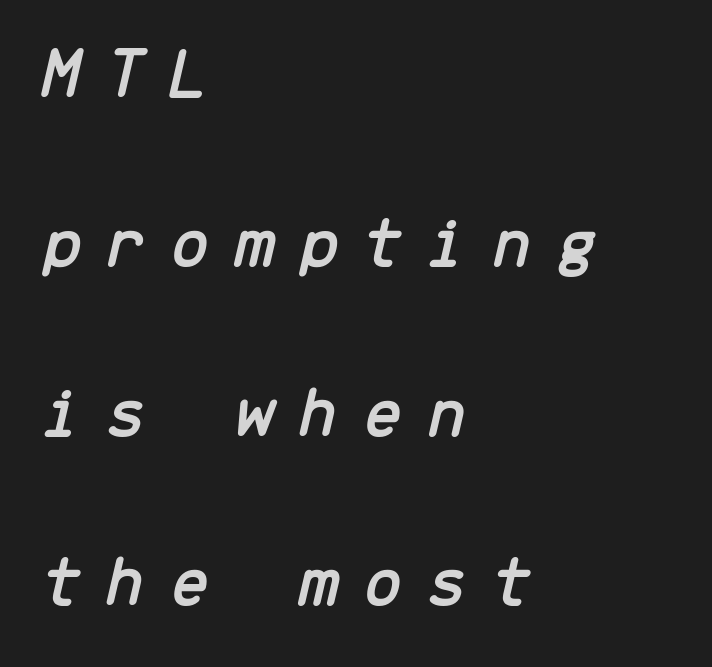
Q: Is the text italic (slanted)? A: Yes, it leans right by about 13 degrees.
Q: Is the text underlined? A: No.
Q: How is the paragraph aligned? A: Left-aligned.
Q: Is the spacing between letters normal or unusually wide? A: Unusually wide.
Q: Is the spacing between lines tight, normal or loose? A: Loose.
Q: Width (condensed, normal, or wide)? A: Normal.
Q: Stroke contrast? A: Low.
Q: x-height? A: Medium.
Q: Monospaced? A: Yes.
